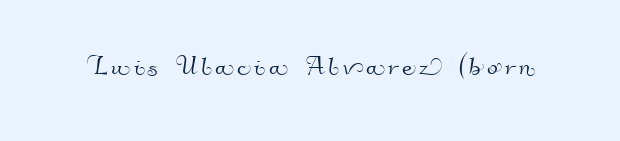
{"serif": "no", "width": "normal", "stroke_contrast": "high", "x_height": "small", "monospaced": "no", "underline": "no", "glyph_px": 32}
